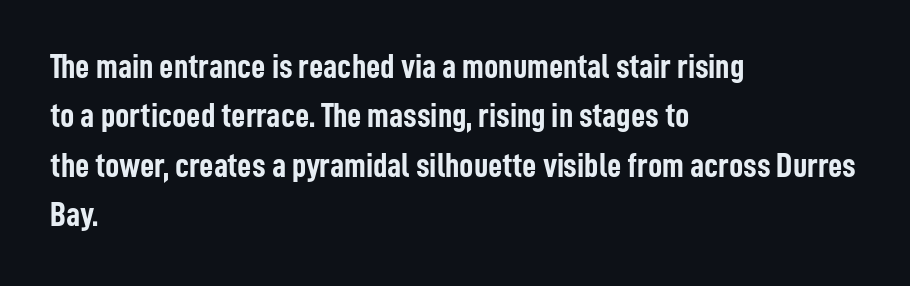
{"serif": "no", "italic": "no", "bold": "yes", "weight": "semibold", "width": "condensed", "stroke_contrast": "low", "x_height": "medium", "monospaced": "no", "underline": "no", "align": "left", "line_spacing": "normal", "line_spacing_ratio": 1.41, "letter_spacing": "normal", "letter_spacing_em": 0.0, "glyph_px": 35}
